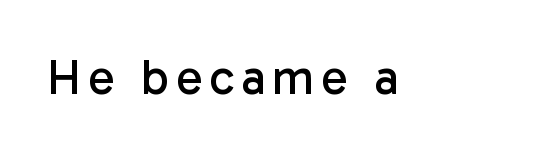
Q: Is the text bold? A: No.
Q: Is the text italic (slanted)? A: No, it is upright.
Q: Is the typeface a serif or a sans-serif typeface? A: Sans-serif.
Q: Is the text underlined? A: No.
Q: Width (condensed, normal, or wide)? A: Normal.
Q: Stroke contrast? A: Low.
Q: x-height? A: Medium.
Q: Monospaced? A: No.
